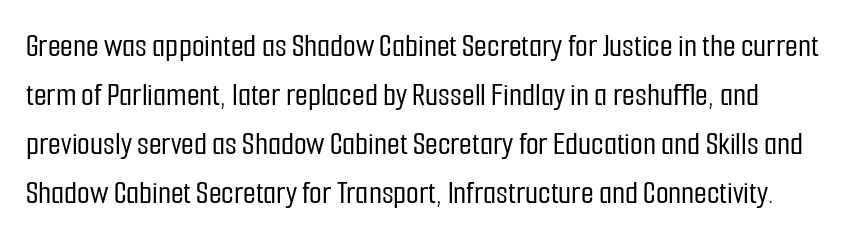
Q: Is the text italic (slanted)? A: No, it is upright.
Q: Is the typeface a serif or a sans-serif typeface? A: Sans-serif.
Q: Is the text underlined? A: No.
Q: Is the spacing between letters normal or unusually wide? A: Normal.
Q: Is the spacing between lines tight, normal or loose? A: Normal.
Q: Width (condensed, normal, or wide)? A: Condensed.
Q: Stroke contrast? A: Low.
Q: x-height? A: Medium.
Q: Monospaced? A: No.
